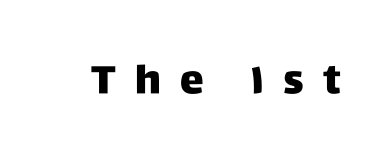
Q: Is the text italic (slanted)? A: No, it is upright.
Q: Is the typeface a serif or a sans-serif typeface? A: Sans-serif.
Q: Is the text underlined? A: No.
Q: Is the spacing between letters normal or unusually wide? A: Unusually wide.
Q: Width (condensed, normal, or wide)? A: Normal.
Q: Stroke contrast? A: Low.
Q: x-height? A: Large.
Q: Monospaced? A: No.
